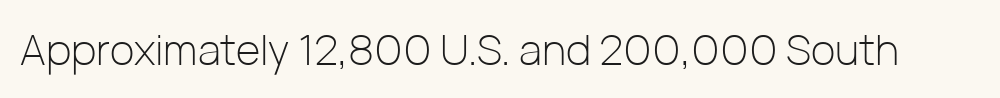
{"serif": "no", "italic": "no", "bold": "no", "weight": "light", "width": "normal", "stroke_contrast": "low", "x_height": "medium", "monospaced": "no", "underline": "no", "letter_spacing": "normal", "letter_spacing_em": 0.0, "glyph_px": 42}
